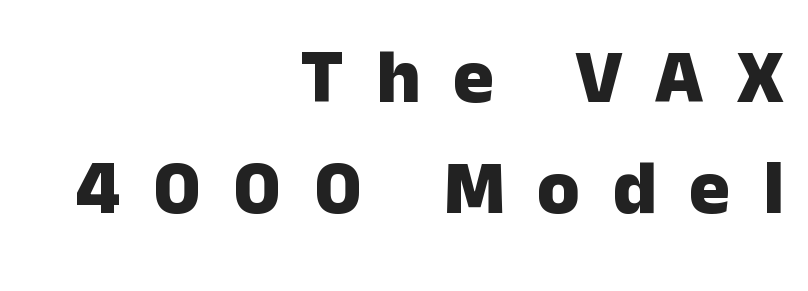
Q: Is the text bold? A: Yes.
Q: Is the text italic (slanted)? A: No, it is upright.
Q: Is the typeface a serif or a sans-serif typeface? A: Sans-serif.
Q: Is the text underlined? A: No.
Q: How is the paragraph aligned? A: Right-aligned.
Q: Is the spacing between letters normal or unusually wide? A: Unusually wide.
Q: Is the spacing between lines tight, normal or loose? A: Normal.
Q: Width (condensed, normal, or wide)? A: Normal.
Q: Stroke contrast? A: Low.
Q: x-height? A: Medium.
Q: Monospaced? A: No.
